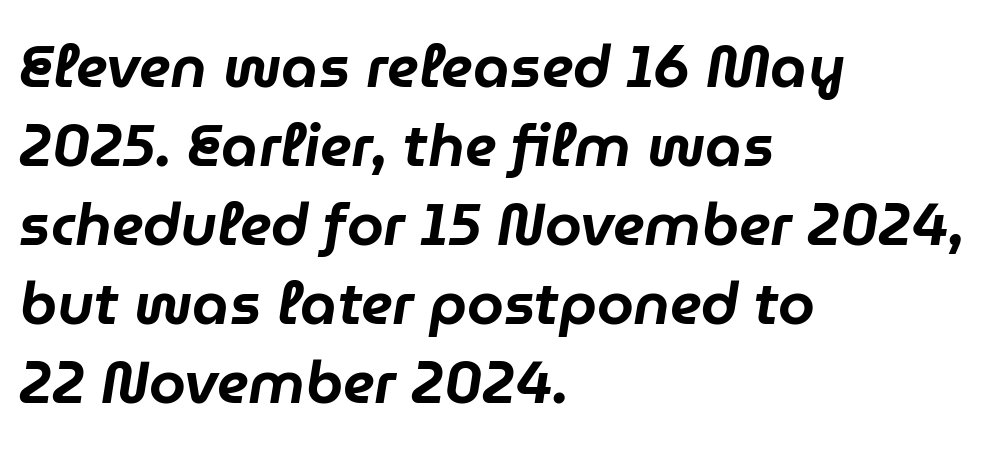
You can tell it's italic because the verticals aren't actually vertical. If you measured baseline to baseline, you'd find a middling distance. Letters rest on an invisible, unmarked baseline. Where is the straight margin? On the left. No extra tracking has been applied to these lines.
